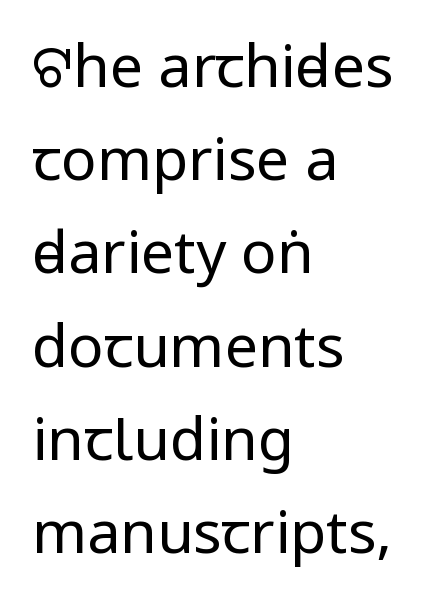
A normal amount of white space separates one row of letters from the next. Stroke terminals: plain, sans-serif. This reads as an unemphasized weight, regular at the heaviest. Here the glyphs are tracked normally, forming tight word shapes. Posture: upright roman.
